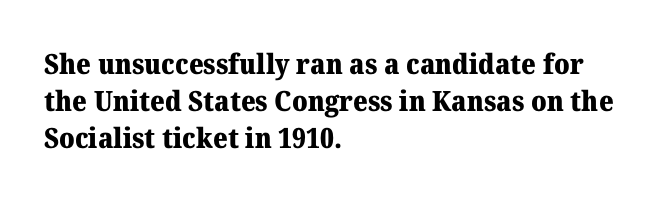
Q: Is the text bold? A: Yes.
Q: Is the text italic (slanted)? A: No, it is upright.
Q: Is the typeface a serif or a sans-serif typeface? A: Serif.
Q: Is the text underlined? A: No.
Q: How is the paragraph aligned? A: Left-aligned.
Q: Is the spacing between letters normal or unusually wide? A: Normal.
Q: Is the spacing between lines tight, normal or loose? A: Normal.
Q: Width (condensed, normal, or wide)? A: Normal.
Q: Stroke contrast? A: Medium.
Q: x-height? A: Medium.
Q: Monospaced? A: No.
